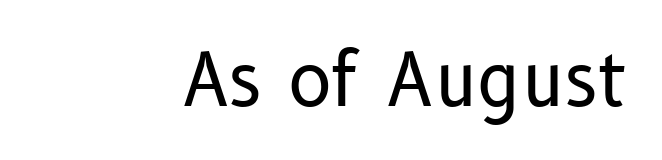
{"serif": "no", "italic": "no", "bold": "no", "weight": "regular", "width": "normal", "stroke_contrast": "low", "x_height": "medium", "monospaced": "no", "underline": "no", "letter_spacing": "normal", "letter_spacing_em": 0.0, "glyph_px": 73}
